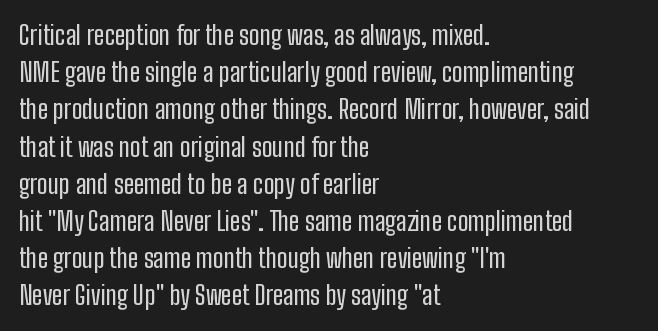
{"italic": "no", "underline": "no", "align": "left", "line_spacing": "normal", "line_spacing_ratio": 1.43, "letter_spacing": "normal", "letter_spacing_em": 0.0, "glyph_px": 26}
